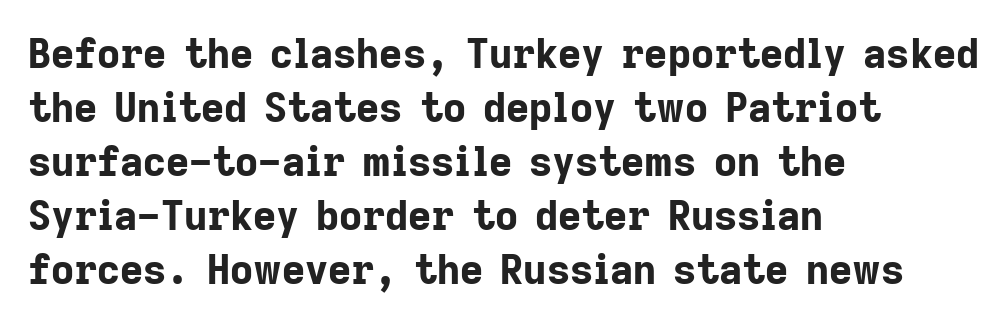
Its strokes are broad and dark, the hallmark of bold type. Alignment: flush left. Every stem runs plumb, perpendicular to the baseline. Is this a fixed-width face? No — the glyphs have proportional, varying widths. Spacing between characters is what you'd get straight out of the box.
